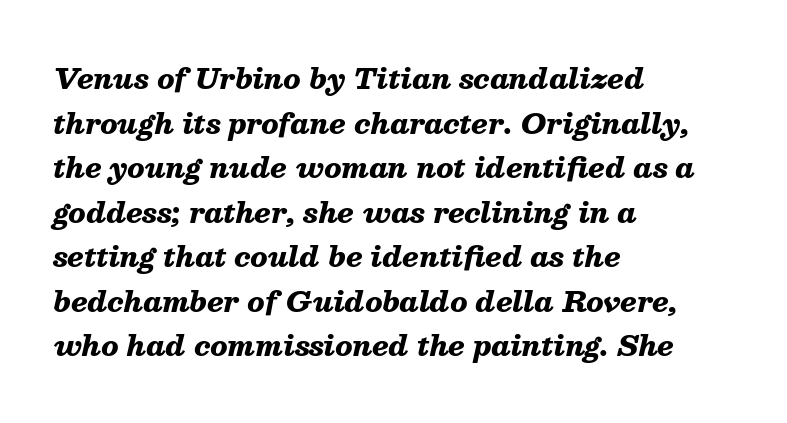
Q: Is the text bold? A: Yes.
Q: Is the text italic (slanted)? A: Yes, it leans right by about 13 degrees.
Q: Is the text underlined? A: No.
Q: How is the paragraph aligned? A: Left-aligned.
Q: Is the spacing between letters normal or unusually wide? A: Normal.
Q: Is the spacing between lines tight, normal or loose? A: Normal.
Q: Width (condensed, normal, or wide)? A: Normal.
Q: Stroke contrast? A: Medium.
Q: x-height? A: Medium.
Q: Monospaced? A: No.
